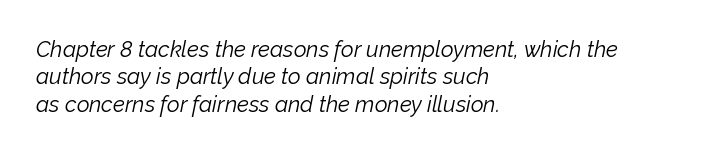
The image shows 22 px text type, italic (leaning right); set left-aligned, normal line spacing (1.25x), normal letter spacing, not underlined.
